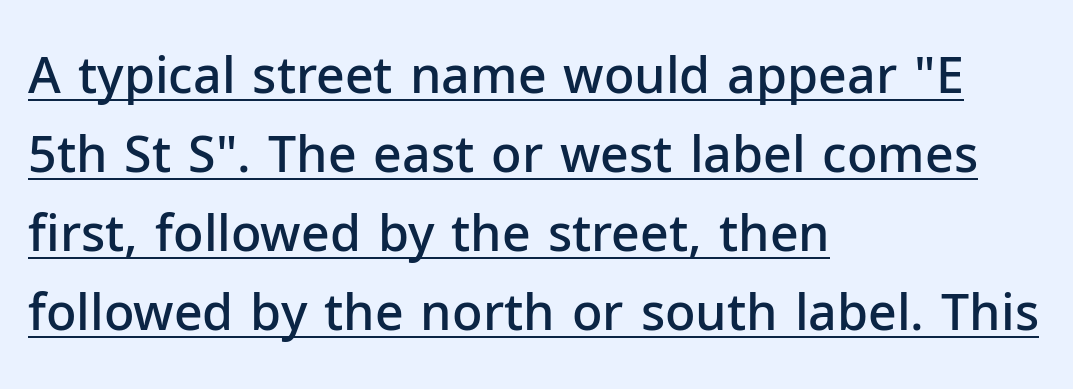
{"serif": "no", "italic": "no", "bold": "semi", "weight": "semibold", "width": "normal", "stroke_contrast": "low", "x_height": "medium", "monospaced": "no", "underline": "yes", "align": "left", "line_spacing": "normal", "line_spacing_ratio": 1.58, "letter_spacing": "normal", "letter_spacing_em": 0.0, "glyph_px": 50}
